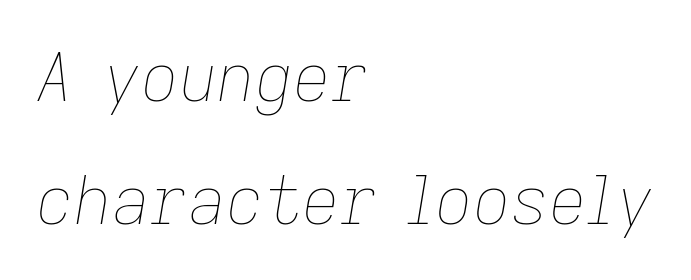
Letter spacing: default. Character widths vary here, with narrow letters taking less room than wide ones. Honestly, there is no underline to notice here at all. Summary of weight: not heavy and not bold. Yep, that's italic — everything's leaning. The passage is arranged the way most books set body copy — flush left.
